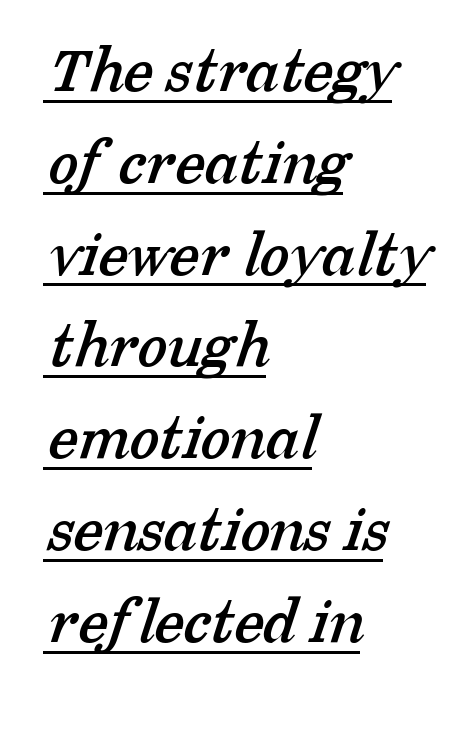
The image shows 68 px serif type; set left-aligned, normal line spacing (1.35x), normal letter spacing, underlined; low stroke contrast and a medium x-height.
